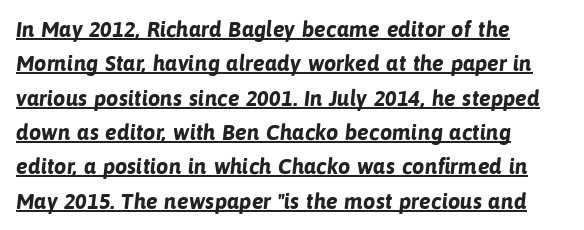
The image shows 22 px bold type; set left-aligned, normal line spacing (1.56x), normal letter spacing, underlined.
